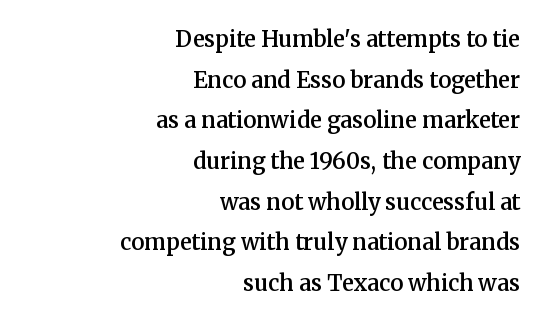
The image shows 22 px text type, upright; set right-aligned, line spacing 1.85x, normal letter spacing, not underlined.
